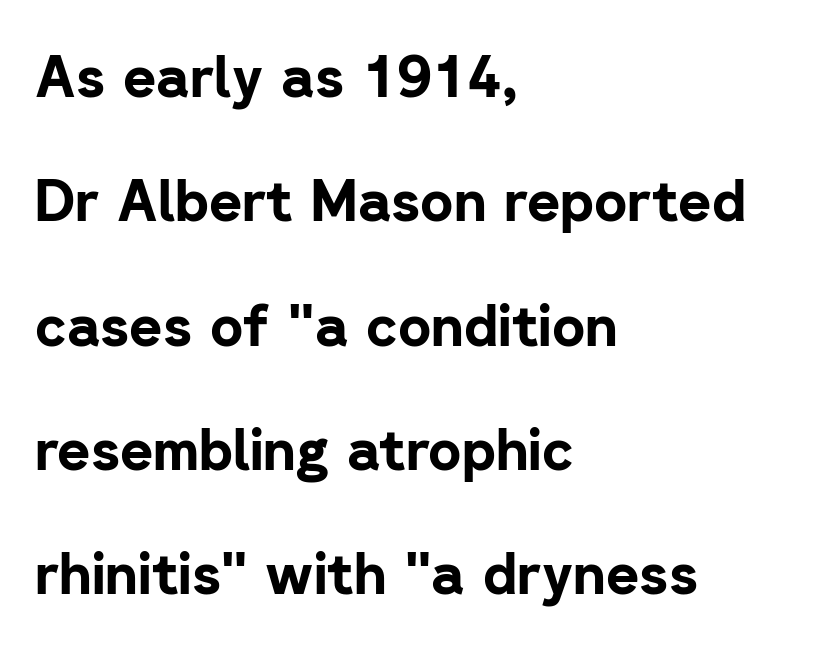
The image shows 57 px bold sans-serif type, upright; set left-aligned, loose line spacing (2.18x), normal letter spacing, not underlined; low stroke contrast and a medium x-height.
